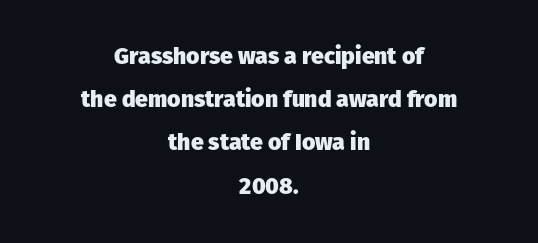
Q: Is the text bold? A: Yes.
Q: Is the text italic (slanted)? A: No, it is upright.
Q: Is the text underlined? A: No.
Q: How is the paragraph aligned? A: Centered.
Q: Is the spacing between letters normal or unusually wide? A: Normal.
